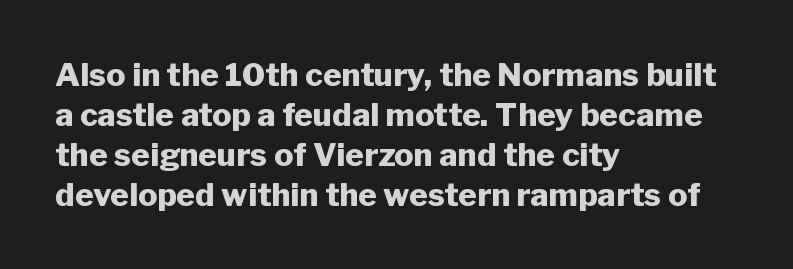
Ascenders rise straight up at ninety degrees. Think of a printed novel: that variable character pitch is what you see here. Nothing unusual about the tracking: characters are spaced as the font intends. The passage is arranged the way most books set body copy — flush left. The rendering shows plain stroke endings on the letterforms — a sans-serif design. What weight is shown? A full bold with thick strokes.
